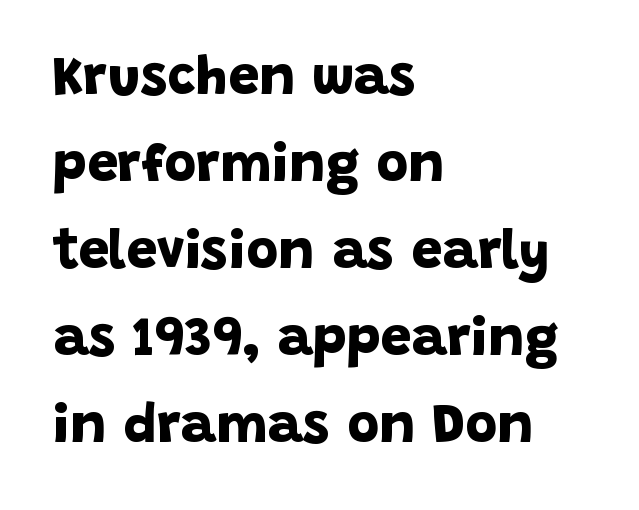
The image shows 55 px bold sans-serif type; set left-aligned, normal line spacing (1.58x), normal letter spacing, not underlined; low stroke contrast and a large x-height.
